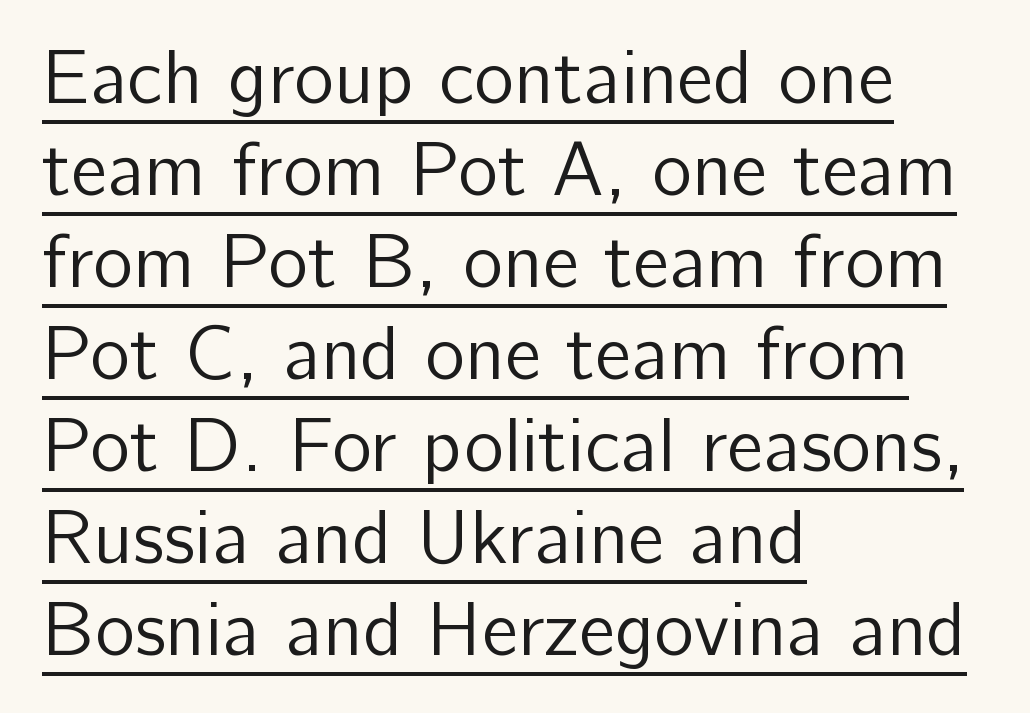
Stroke mass is kept to a normal reading level or below. In designer terms, the underline attribute is active on this setting. This is the regular roman posture of the typeface. Letterform terminals end flat and unadorned throughout the passage.
